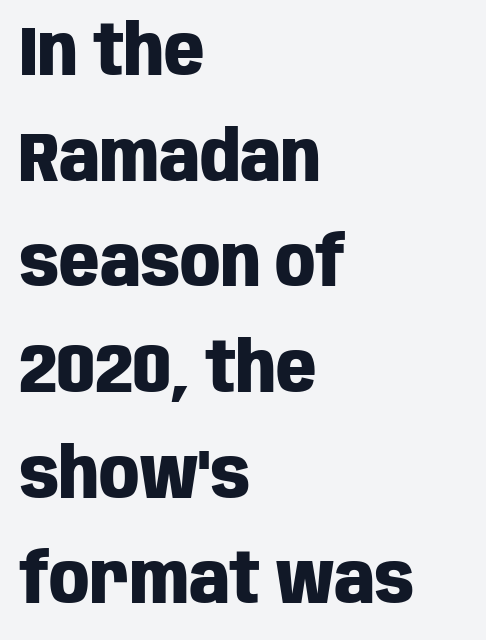
{"serif": "no", "italic": "no", "bold": "yes", "weight": "heavy", "width": "condensed", "stroke_contrast": "low", "x_height": "large", "monospaced": "no", "underline": "no", "align": "left", "line_spacing": "normal", "line_spacing_ratio": 1.51, "letter_spacing": "normal", "letter_spacing_em": 0.0, "glyph_px": 70}
